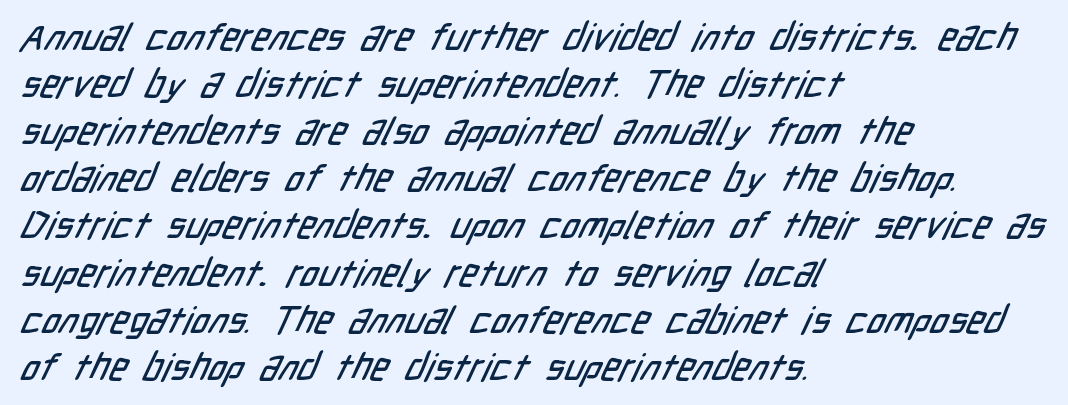
The image shows 38 px condensed sans-serif type; set left-aligned, line spacing 1.24x, normal letter spacing, not underlined; low stroke contrast and a medium x-height.
